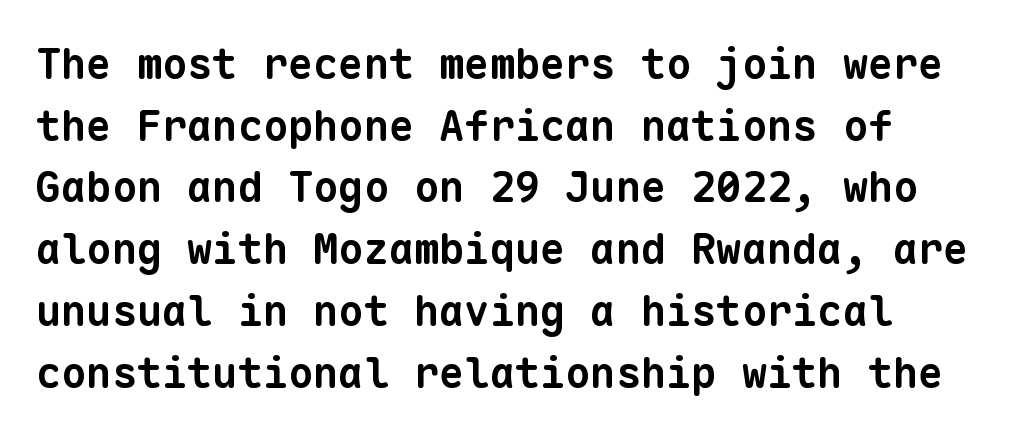
{"serif": "no", "bold": "yes", "weight": "bold", "width": "normal", "stroke_contrast": "low", "x_height": "medium", "monospaced": "yes", "underline": "no", "line_spacing": "normal", "line_spacing_ratio": 1.47, "letter_spacing": "normal", "letter_spacing_em": 0.0, "glyph_px": 42}
